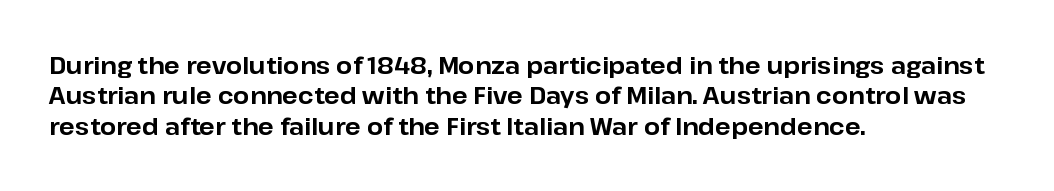
Q: Is the text bold? A: Yes.
Q: Is the text italic (slanted)? A: No, it is upright.
Q: Is the text underlined? A: No.
Q: How is the paragraph aligned? A: Left-aligned.
Q: Is the spacing between letters normal or unusually wide? A: Normal.
Q: Is the spacing between lines tight, normal or loose? A: Normal.
